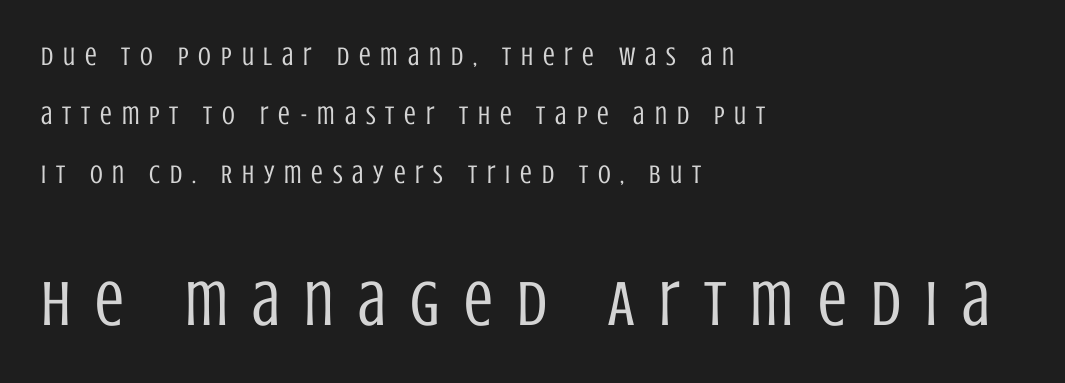
{"serif": "no", "italic": "no", "bold": "no", "weight": "regular", "width": "condensed", "stroke_contrast": "low", "x_height": "large", "monospaced": "no", "underline": "no", "align": "left", "line_spacing": "loose", "line_spacing_ratio": 2.26, "letter_spacing": "wide", "letter_spacing_em": 0.38, "larger_block": "second", "size_ratio": 2.46, "glyph_px": 64}
